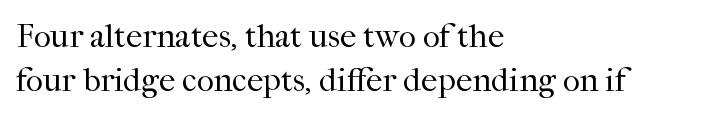
The image shows 33 px regular-weight serif type, upright; set left-aligned, normal line spacing (1.34x), normal letter spacing, not underlined; high stroke contrast and a medium x-height.
